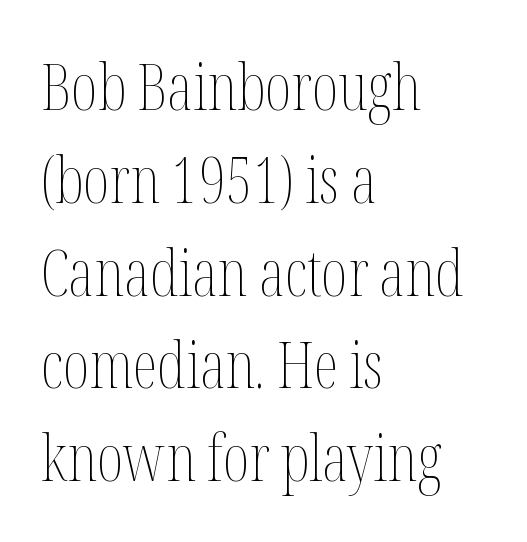
{"italic": "no", "bold": "no", "weight": "thin", "width": "condensed", "stroke_contrast": "medium", "x_height": "medium", "monospaced": "no", "underline": "no", "align": "left", "line_spacing": "normal", "line_spacing_ratio": 1.45, "letter_spacing": "normal", "letter_spacing_em": 0.0, "glyph_px": 64}
